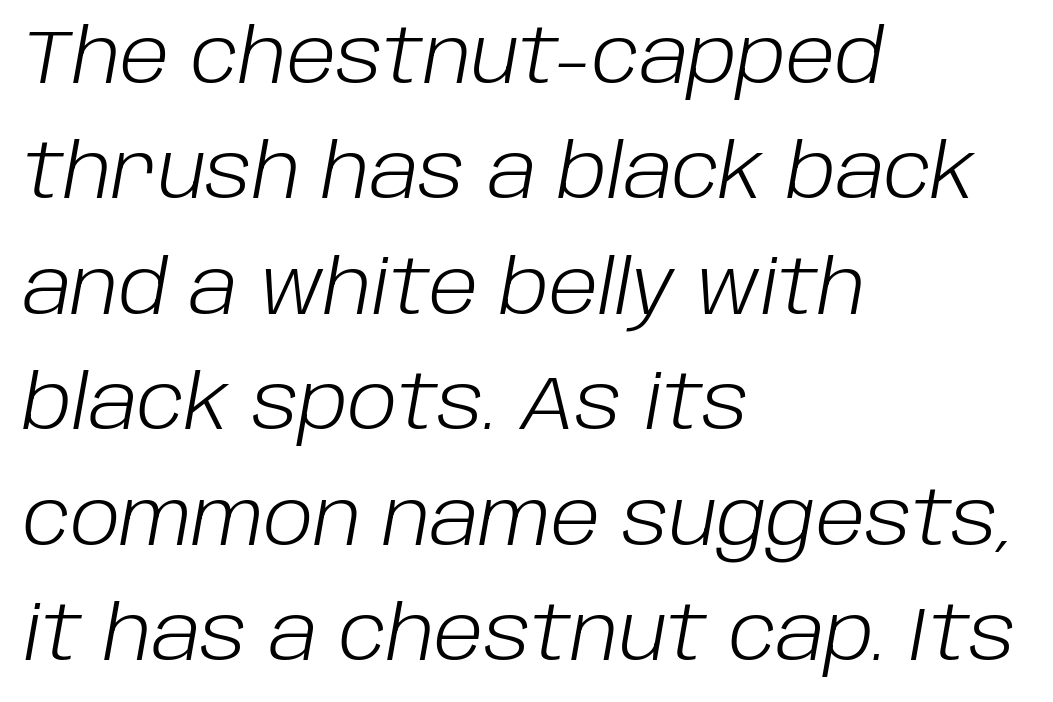
Looking at the ascenders, they clearly lean. Varying glyph widths throughout — classic text-font behaviour. Compared with a typical body face, this is equally light or lighter still. Check under the words: just untouched page. Baseline-to-baseline distance is the conventional proportion of letter height. Each word holds together tightly as a unit, with standard inter-letter gaps.
